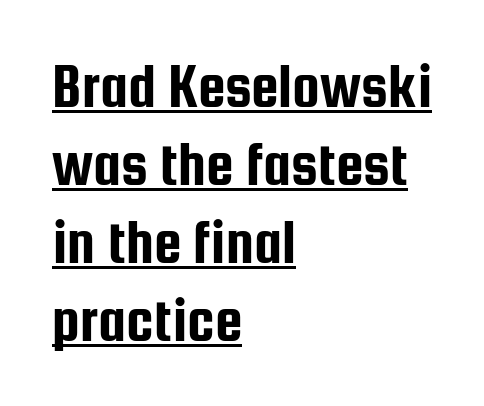
Q: Is the text italic (slanted)? A: No, it is upright.
Q: Is the typeface a serif or a sans-serif typeface? A: Sans-serif.
Q: Is the text underlined? A: Yes.
Q: How is the paragraph aligned? A: Left-aligned.
Q: Is the spacing between letters normal or unusually wide? A: Normal.
Q: Is the spacing between lines tight, normal or loose? A: Normal.
Q: Width (condensed, normal, or wide)? A: Condensed.
Q: Stroke contrast? A: Low.
Q: x-height? A: Medium.
Q: Monospaced? A: No.
